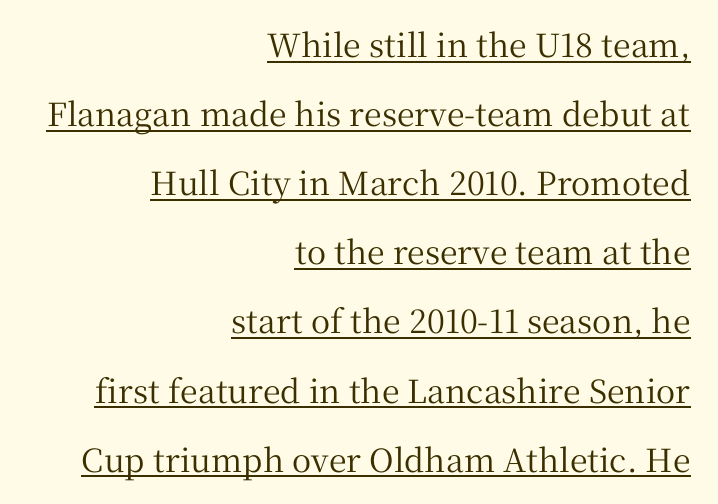
The image shows 32 px serif type, upright; set right-aligned, loose line spacing (2.16x), normal letter spacing, underlined; medium stroke contrast and a medium x-height.
